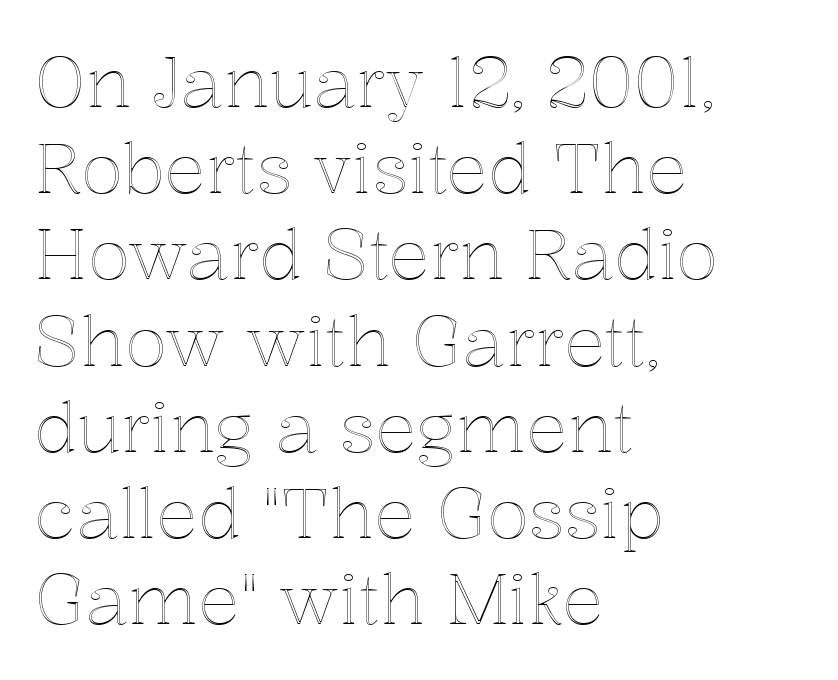
Q: Is the text italic (slanted)? A: No, it is upright.
Q: Is the text underlined? A: No.
Q: How is the paragraph aligned? A: Left-aligned.
Q: Is the spacing between letters normal or unusually wide? A: Normal.
Q: Is the spacing between lines tight, normal or loose? A: Normal.
Q: Width (condensed, normal, or wide)? A: Normal.
Q: x-height? A: Medium.
Q: Monospaced? A: No.
